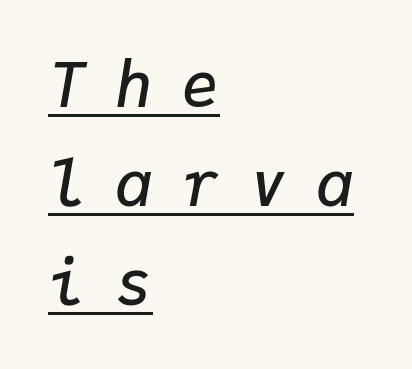
Weight: semibold (demi). If you measured baseline to baseline, you'd find a middling distance. Notice how a bar underscores the lettering throughout. Left-aligned paragraph, ragged on the right. This sample uses an oblique cut, with every glyph tilted off the vertical.
